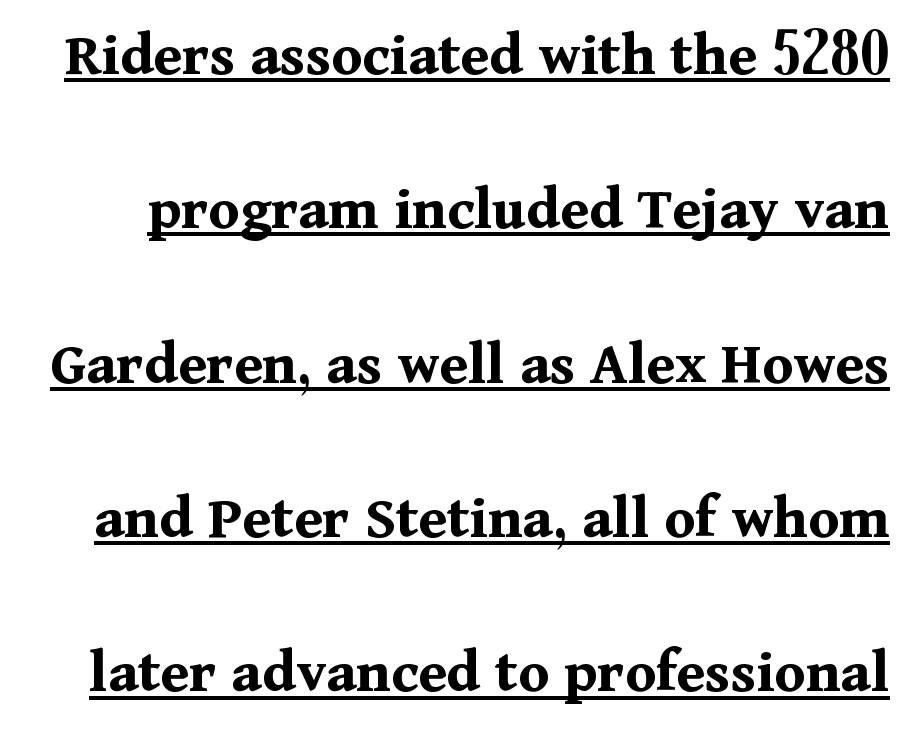
The image shows 63 px bold serif type, upright; set loose line spacing (2.45x), normal letter spacing, underlined; medium stroke contrast and a medium x-height.
